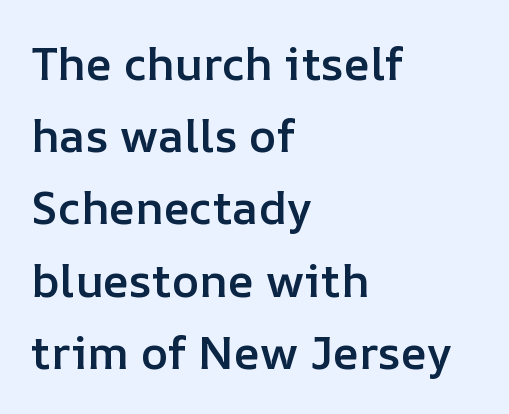
{"italic": "no", "bold": "semi", "weight": "semibold", "width": "normal", "stroke_contrast": "low", "x_height": "medium", "monospaced": "no", "underline": "no", "align": "left", "line_spacing": "normal", "line_spacing_ratio": 1.57, "letter_spacing": "normal", "letter_spacing_em": 0.0, "glyph_px": 46}
